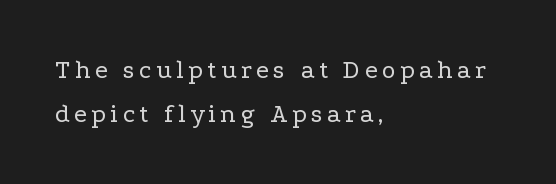
The image shows 26 px text type, upright; set left-aligned, normal line spacing (1.69x), not underlined.
